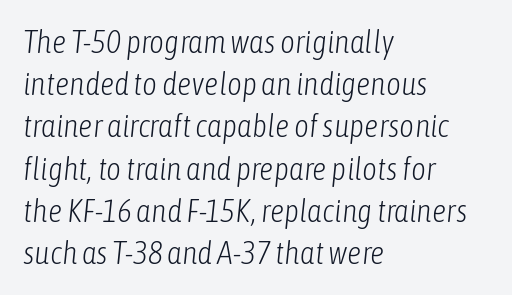
{"italic": "yes", "lean": "right", "slant_degrees": 6, "bold": "no", "weight": "light", "width": "condensed", "stroke_contrast": "low", "x_height": "medium", "monospaced": "no", "underline": "no", "align": "left", "line_spacing": "normal", "line_spacing_ratio": 1.32, "letter_spacing": "normal", "letter_spacing_em": 0.0, "glyph_px": 32}
